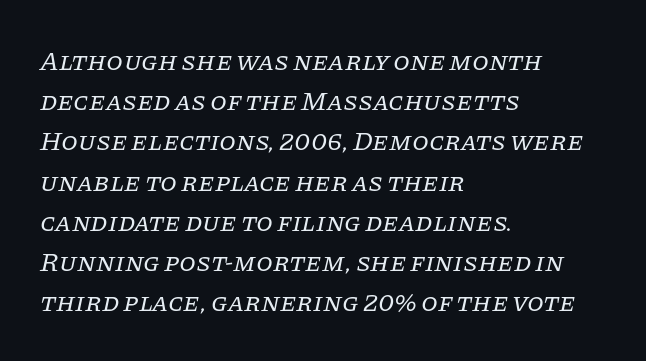
The image shows 27 px text type, italic (leaning right); set left-aligned, normal line spacing (1.49x), normal letter spacing, not underlined.
